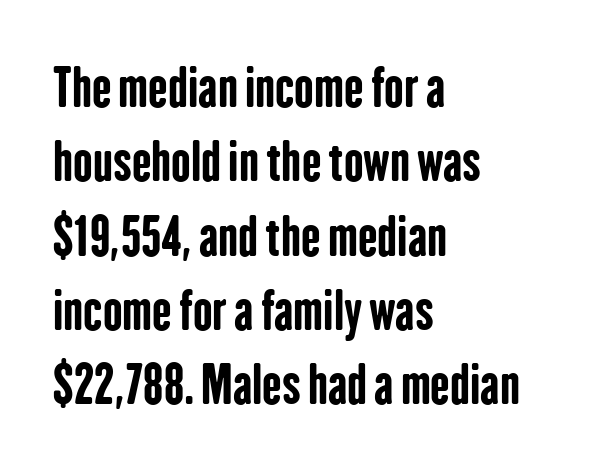
{"serif": "no", "italic": "no", "bold": "yes", "weight": "bold", "width": "condensed", "stroke_contrast": "low", "x_height": "medium", "monospaced": "no", "underline": "no", "align": "left", "line_spacing": "normal", "line_spacing_ratio": 1.43, "letter_spacing": "normal", "letter_spacing_em": 0.0, "glyph_px": 52}
